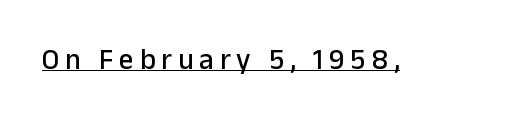
Q: Is the text italic (slanted)? A: No, it is upright.
Q: Is the typeface a serif or a sans-serif typeface? A: Sans-serif.
Q: Is the text underlined? A: Yes.
Q: Is the spacing between letters normal or unusually wide? A: Unusually wide.
Q: Width (condensed, normal, or wide)? A: Normal.
Q: Stroke contrast? A: Low.
Q: x-height? A: Medium.
Q: Monospaced? A: No.
